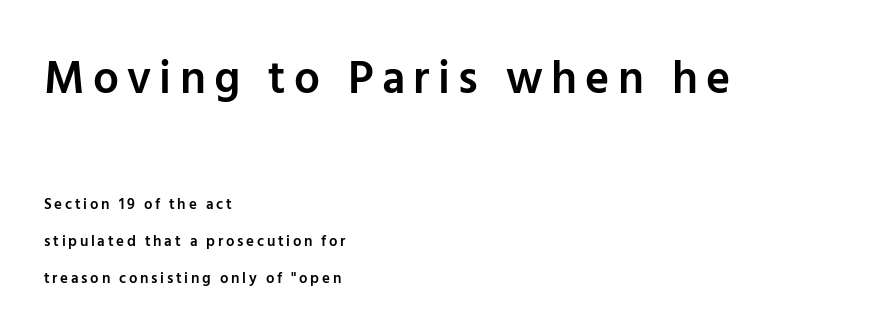
The image shows 46 px semibold sans-serif type, upright; set left-aligned, loose line spacing (2.45x), not underlined; the first (top) block is 3.07x larger; low stroke contrast and a medium x-height.
